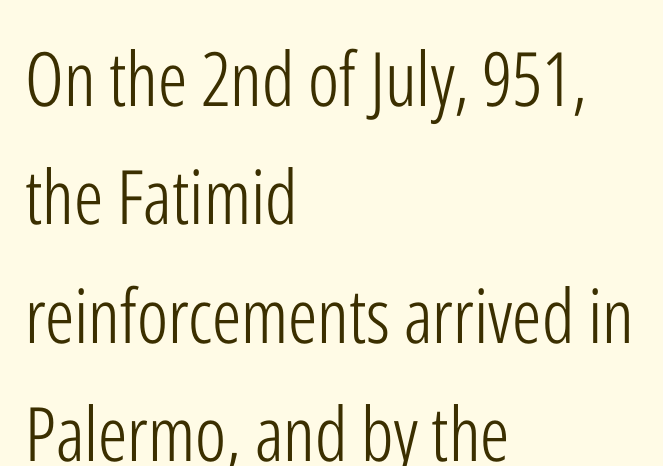
{"serif": "no", "italic": "no", "bold": "no", "weight": "light", "width": "condensed", "stroke_contrast": "low", "x_height": "medium", "monospaced": "no", "underline": "no", "align": "left", "line_spacing": "normal", "line_spacing_ratio": 1.58, "letter_spacing": "normal", "letter_spacing_em": 0.0, "glyph_px": 75}
